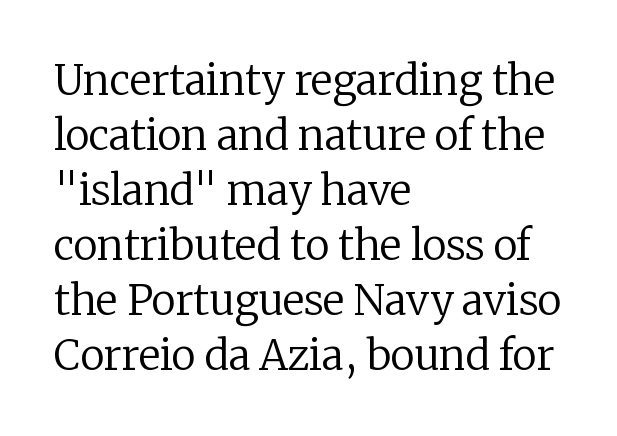
Q: Is the text bold? A: No.
Q: Is the text italic (slanted)? A: No, it is upright.
Q: Is the typeface a serif or a sans-serif typeface? A: Serif.
Q: Is the text underlined? A: No.
Q: How is the paragraph aligned? A: Left-aligned.
Q: Is the spacing between letters normal or unusually wide? A: Normal.
Q: Is the spacing between lines tight, normal or loose? A: Normal.
Q: Width (condensed, normal, or wide)? A: Normal.
Q: Stroke contrast? A: Low.
Q: x-height? A: Medium.
Q: Monospaced? A: No.
